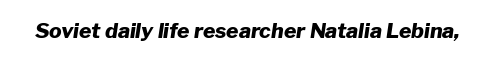
The image shows 21 px bold type, italic (leaning right); set normal letter spacing, not underlined.
